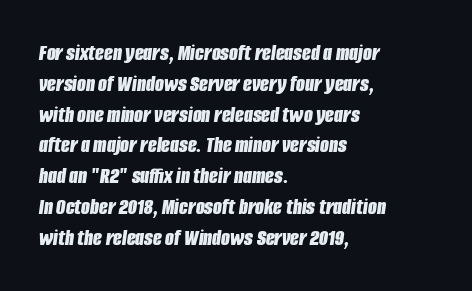
Q: Is the text bold? A: Yes.
Q: Is the text italic (slanted)? A: Yes, it leans right by about 8 degrees.
Q: Is the text underlined? A: No.
Q: How is the paragraph aligned? A: Left-aligned.
Q: Is the spacing between letters normal or unusually wide? A: Normal.
Q: Is the spacing between lines tight, normal or loose? A: Normal.
